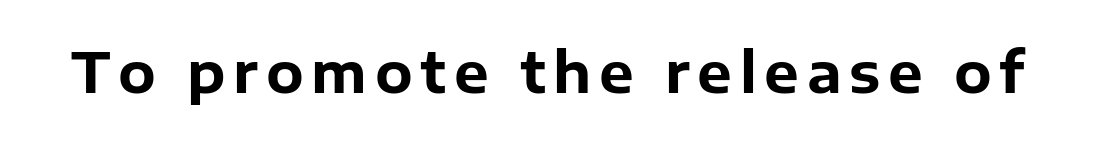
The image shows 55 px bold sans-serif type, upright; set not underlined; low stroke contrast and a medium x-height.
